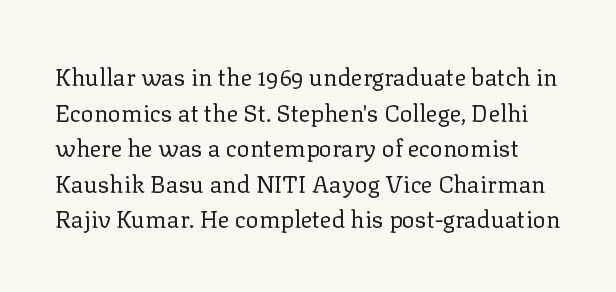
The image shows 24 px text type, upright; set normal line spacing (1.48x), normal letter spacing, not underlined.
